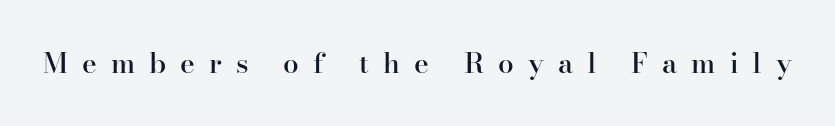
{"serif": "yes", "italic": "no", "bold": "semi", "weight": "semibold", "width": "normal", "stroke_contrast": "high", "x_height": "small", "monospaced": "no", "underline": "no", "letter_spacing": "wide", "letter_spacing_em": 0.5, "glyph_px": 28}
